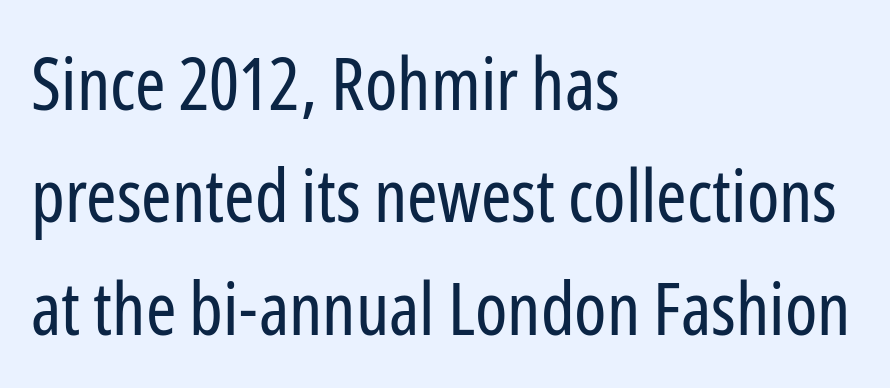
Beneath every word, the page is bare. The letters stand upright; this is a roman face. Layout note: lines flush left. Each letter keeps its own natural width here, so spacing adapts to shape.
